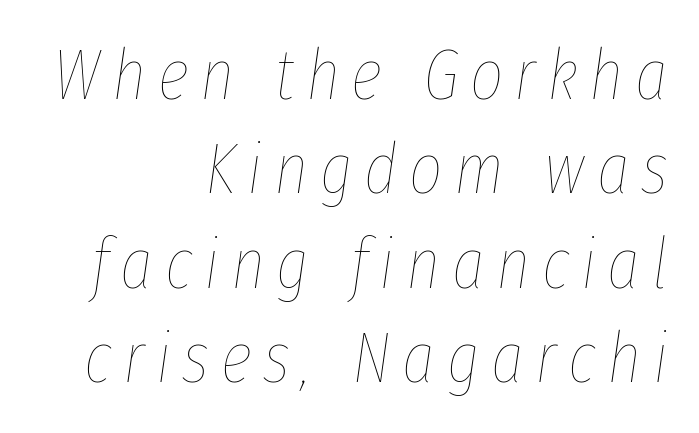
{"italic": "yes", "lean": "right", "slant_degrees": 8, "bold": "no", "weight": "thin", "width": "condensed", "stroke_contrast": "low", "x_height": "medium", "monospaced": "no", "underline": "no", "align": "right", "line_spacing": "normal", "line_spacing_ratio": 1.31, "glyph_px": 72}
